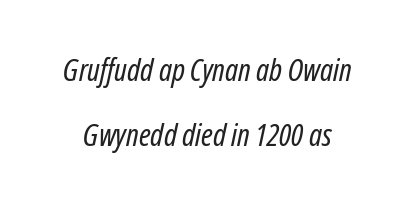
The image shows 31 px regular-weight, condensed type, italic (leaning right); set loose line spacing (2.1x), normal letter spacing, not underlined; low stroke contrast and a medium x-height.
